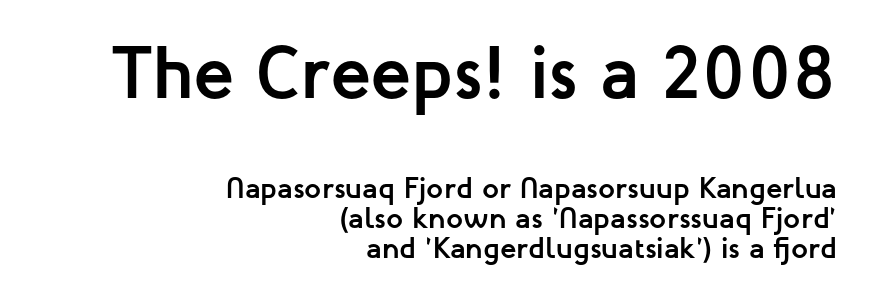
Q: Is the text bold? A: Yes.
Q: Is the text italic (slanted)? A: No, it is upright.
Q: Is the typeface a serif or a sans-serif typeface? A: Sans-serif.
Q: Is the text underlined? A: No.
Q: How is the paragraph aligned? A: Right-aligned.
Q: Is the spacing between letters normal or unusually wide? A: Normal.
Q: Is the spacing between lines tight, normal or loose? A: Tight.
Q: Which block of text is set in a larger size, the first (top) or the second (bottom)? A: The first (top) one.
Q: Width (condensed, normal, or wide)? A: Normal.
Q: Stroke contrast? A: Low.
Q: x-height? A: Medium.
Q: Monospaced? A: No.
